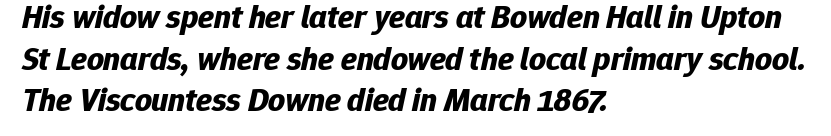
The image shows 33 px bold type, italic (leaning right); set left-aligned, normal line spacing (1.26x), normal letter spacing, not underlined; low stroke contrast and a medium x-height.
